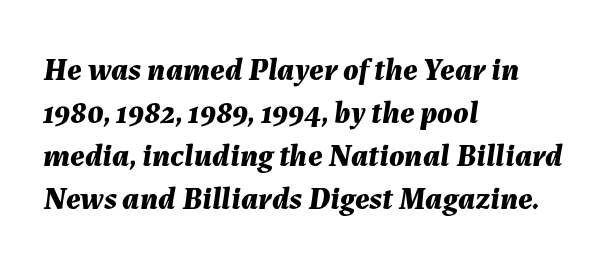
{"italic": "yes", "lean": "right", "slant_degrees": 7, "bold": "yes", "weight": "bold", "width": "normal", "stroke_contrast": "medium", "x_height": "medium", "monospaced": "no", "underline": "no", "align": "left", "line_spacing": "normal", "line_spacing_ratio": 1.34, "letter_spacing": "normal", "letter_spacing_em": 0.0, "glyph_px": 32}
